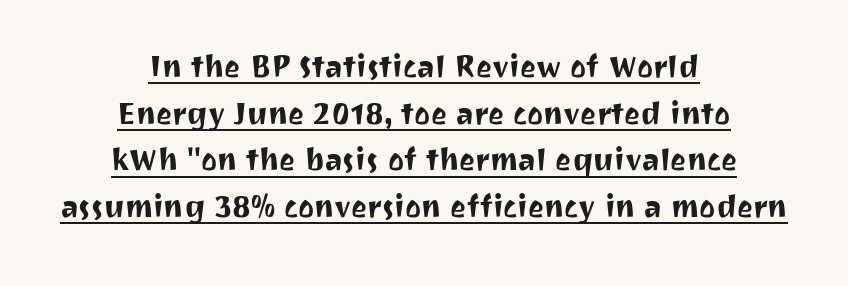
Q: Is the text italic (slanted)? A: No, it is upright.
Q: Is the typeface a serif or a sans-serif typeface? A: Sans-serif.
Q: Is the text underlined? A: Yes.
Q: How is the paragraph aligned? A: Centered.
Q: Is the spacing between letters normal or unusually wide? A: Normal.
Q: Width (condensed, normal, or wide)? A: Normal.
Q: Stroke contrast? A: Medium.
Q: x-height? A: Medium.
Q: Monospaced? A: No.
